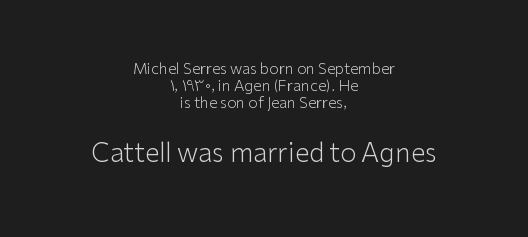
The space directly below the letters is spotless. Visually, the bottom section dominates because its glyphs are scaled up. No italicization has been applied; the sample stays upright. There is no visible air inserted between adjacent glyphs.
